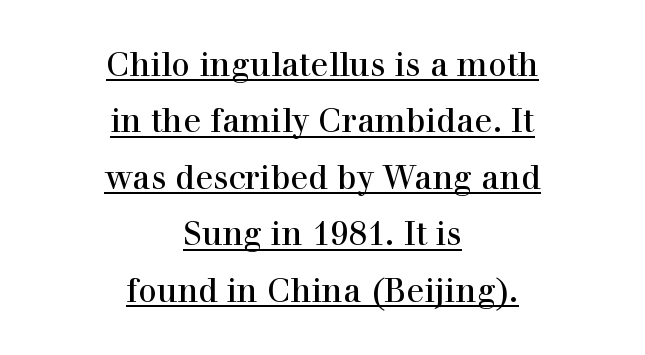
The image shows 33 px serif type, upright; set centered, line spacing 1.71x, normal letter spacing, underlined; a medium x-height.
